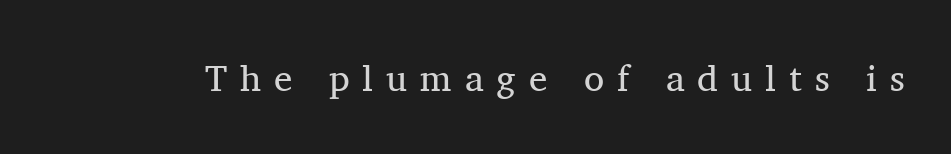
The image shows 37 px regular-weight serif type, upright; set unusually wide letter spacing (+0.35 em), not underlined; medium stroke contrast and a medium x-height.
